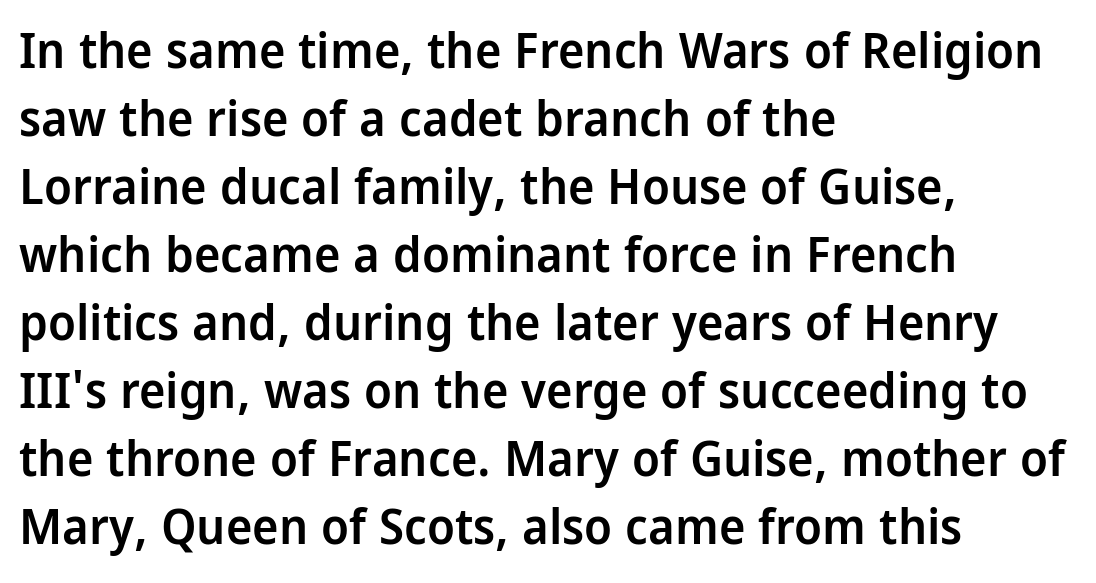
The image shows 50 px semibold, condensed sans-serif type, upright; set left-aligned, normal line spacing (1.36x), normal letter spacing, not underlined; low stroke contrast and a large x-height.
